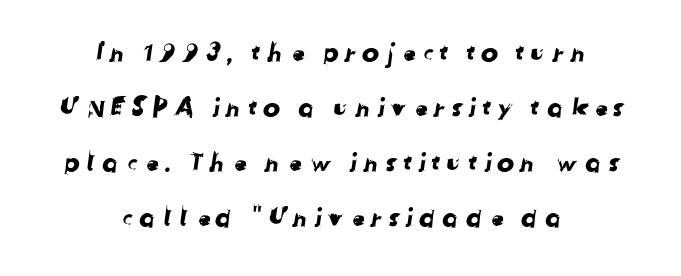
Is the block centered? Yes — each line is placed symmetrically about the middle. The gap between lines stays unmarked. In terms of leading, this rendering errs on the spacious side.
